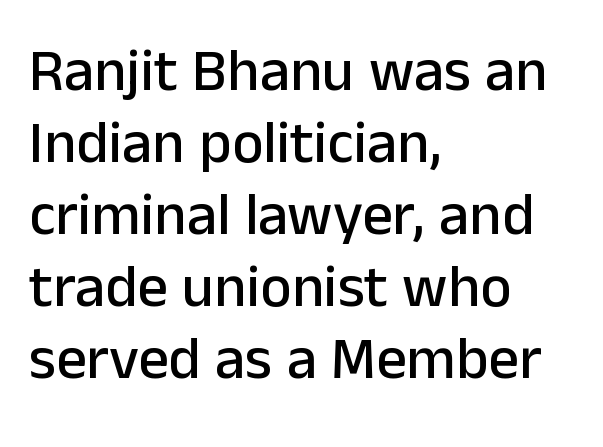
The image shows 60 px sans-serif type, upright; set left-aligned, line spacing 1.2x, normal letter spacing, not underlined; low stroke contrast and a medium x-height.
